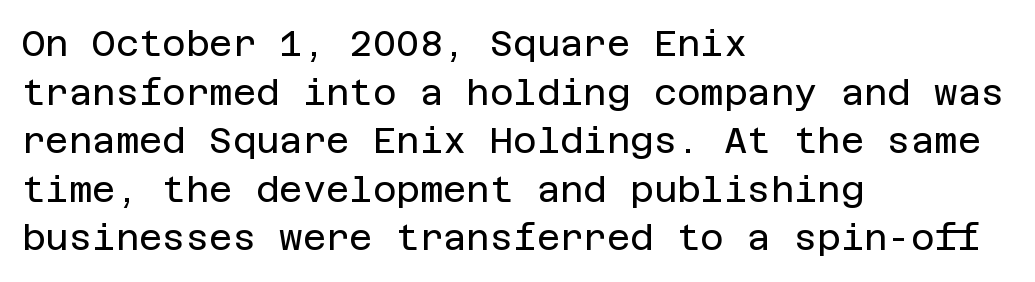
The image shows 36 px regular-weight sans-serif type, upright; set left-aligned, normal line spacing (1.35x), normal letter spacing, not underlined; low stroke contrast and a large x-height.
